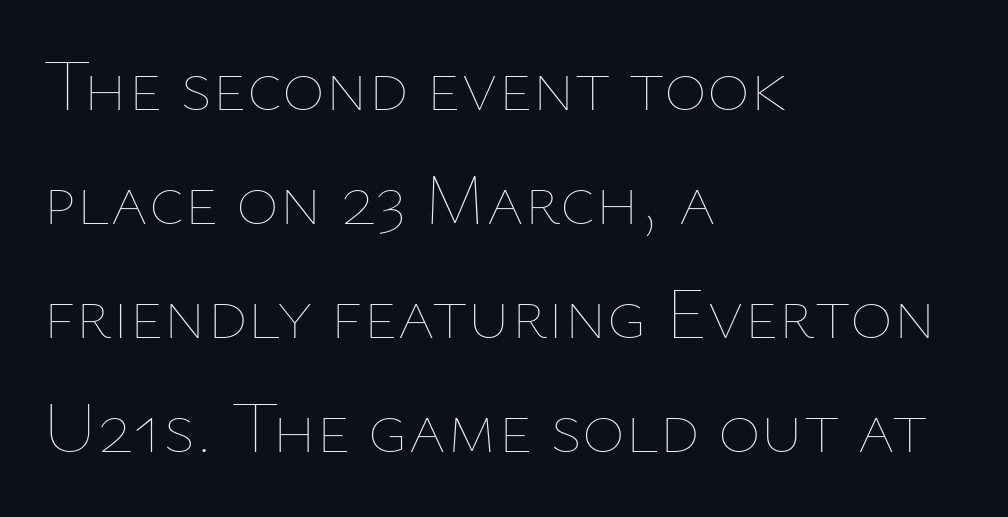
{"italic": "no", "bold": "no", "weight": "thin", "width": "normal", "stroke_contrast": "low", "x_height": "medium", "monospaced": "no", "underline": "no", "align": "left", "line_spacing": "normal", "line_spacing_ratio": 1.56, "letter_spacing": "normal", "letter_spacing_em": 0.0, "glyph_px": 73}
